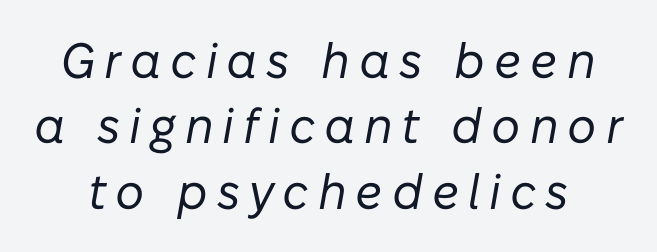
The image shows 50 px regular-weight type, italic (leaning right); set normal line spacing (1.31x), not underlined; low stroke contrast and a medium x-height.
